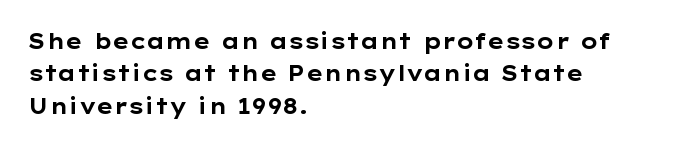
The image shows 21 px bold type, upright; set left-aligned, normal line spacing (1.54x), normal letter spacing, not underlined.
